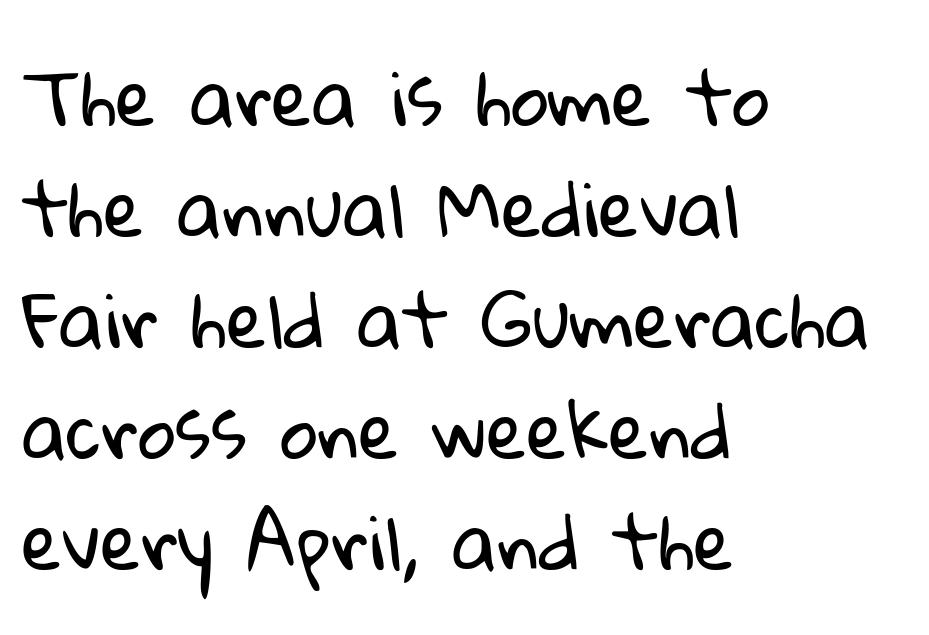
Interline gaps are of average width in this sample. Reading down the block, your eye returns to a fixed left position each line. Descenders are the only things crossing below the line. The passage shown has conventional tracking throughout.
